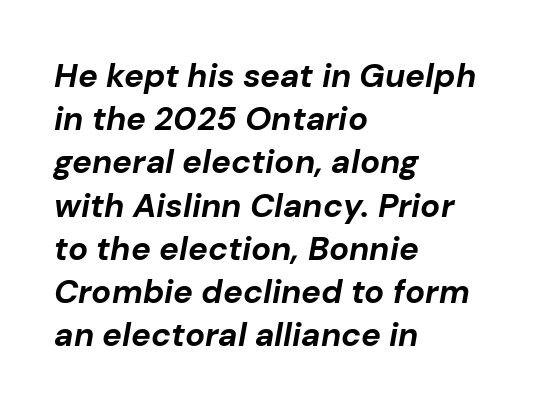
The image shows 33 px bold type, italic (leaning right); set left-aligned, normal line spacing (1.31x), normal letter spacing, not underlined; low stroke contrast and a medium x-height.
